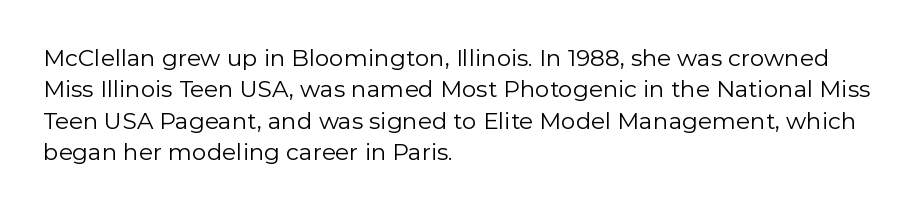
Q: Is the text bold? A: No.
Q: Is the text italic (slanted)? A: No, it is upright.
Q: Is the text underlined? A: No.
Q: How is the paragraph aligned? A: Left-aligned.
Q: Is the spacing between letters normal or unusually wide? A: Normal.
Q: Is the spacing between lines tight, normal or loose? A: Normal.
